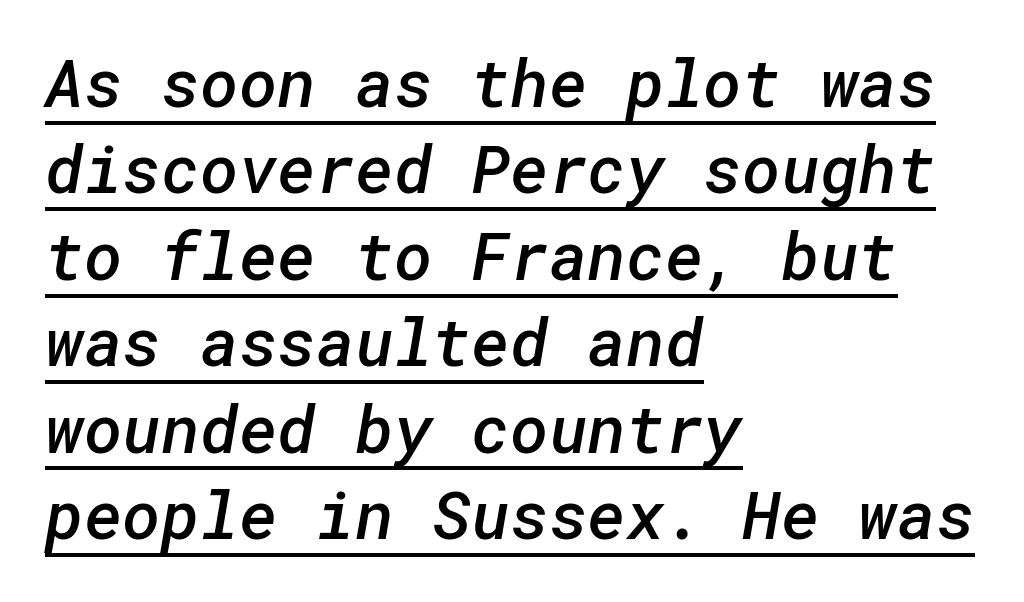
The image shows 66 px semibold sans-serif type; set left-aligned, normal line spacing (1.31x), normal letter spacing, underlined; low stroke contrast and a medium x-height.
